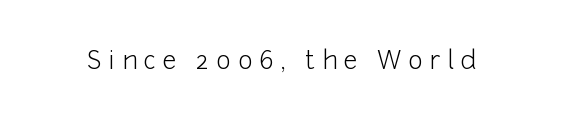
Q: Is the text bold? A: No.
Q: Is the text italic (slanted)? A: No, it is upright.
Q: Is the text underlined? A: No.
Q: Is the spacing between letters normal or unusually wide? A: Unusually wide.
